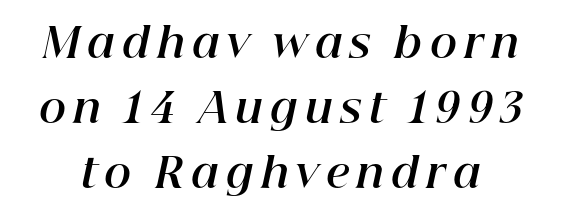
Q: Is the text bold? A: Yes.
Q: Is the text italic (slanted)? A: Yes, it leans right by about 12 degrees.
Q: Is the text underlined? A: No.
Q: Is the spacing between lines tight, normal or loose? A: Normal.
Q: Width (condensed, normal, or wide)? A: Normal.
Q: Stroke contrast? A: High.
Q: x-height? A: Medium.
Q: Monospaced? A: No.
